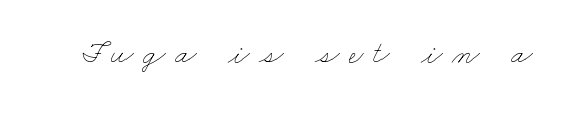
Q: Is the text bold? A: No.
Q: Is the text underlined? A: No.
Q: Is the spacing between letters normal or unusually wide? A: Unusually wide.
Q: Width (condensed, normal, or wide)? A: Wide.
Q: Stroke contrast? A: Low.
Q: x-height? A: Small.
Q: Monospaced? A: No.
